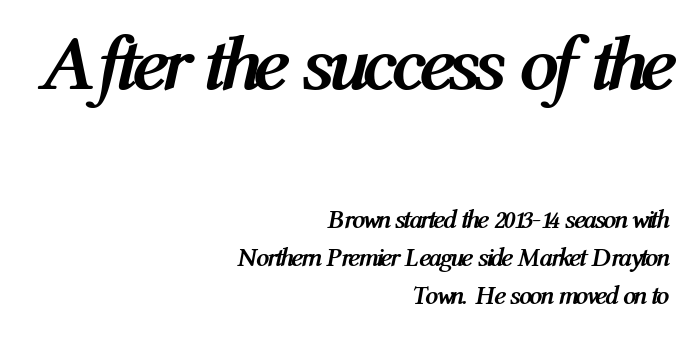
The image shows 78 px semibold, condensed type, italic (leaning right); set right-aligned, normal line spacing (1.46x), normal letter spacing, not underlined; the first (top) block is 3.0x larger; medium stroke contrast and a medium x-height.
